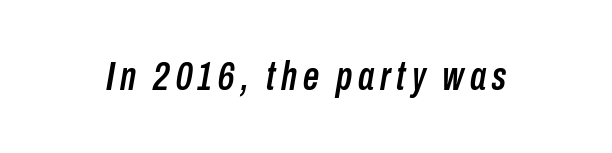
Q: Is the text italic (slanted)? A: Yes, it leans right by about 10 degrees.
Q: Is the text underlined? A: No.
Q: Width (condensed, normal, or wide)? A: Condensed.
Q: Stroke contrast? A: Low.
Q: x-height? A: Medium.
Q: Monospaced? A: No.
